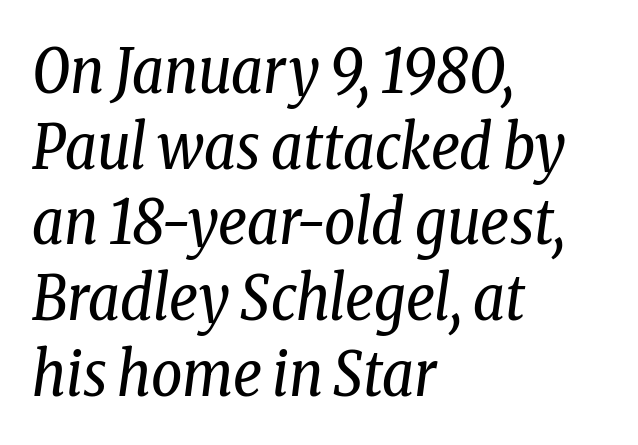
Horizontally, the lines are justified to the leading edge only. Type without underlining. The letters are slanted; this is an italic face. Tracking here is standard; glyphs follow each other at the usual distance. The passage shown is not bold in any degree.
